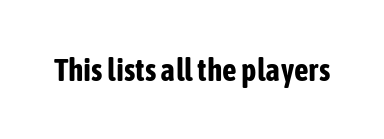
A sans-serif font was chosen for this passage. Check the space under the baseline: it is left empty. A dark, heavy texture on the line: the type is bold. Inter-character spacing is left at the font's built-in metrics. Ascenders rise straight up at ninety degrees. The face used here is proportionally spaced, like ordinary book or web type.
